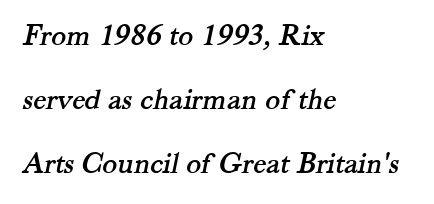
{"serif": "yes", "width": "normal", "stroke_contrast": "medium", "x_height": "small", "monospaced": "no", "underline": "no", "align": "left", "line_spacing": "loose", "line_spacing_ratio": 2.06, "letter_spacing": "normal", "letter_spacing_em": 0.0, "glyph_px": 31}
